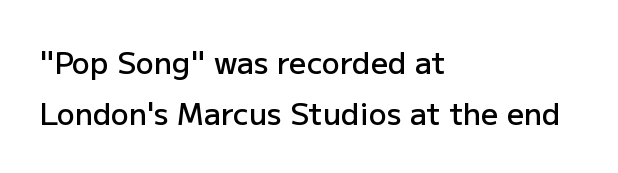
The image shows 30 px semibold sans-serif type, upright; set left-aligned, normal line spacing (1.7x), normal letter spacing, not underlined; low stroke contrast and a medium x-height.
